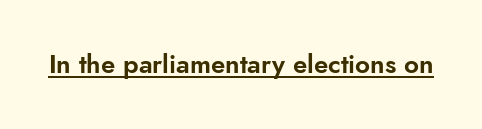
Q: Is the text italic (slanted)? A: No, it is upright.
Q: Is the text underlined? A: Yes.
Q: Is the spacing between letters normal or unusually wide? A: Normal.
